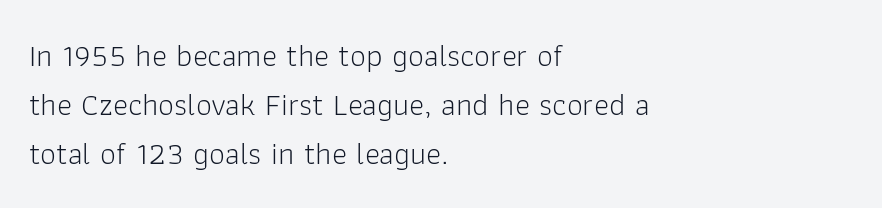
{"serif": "no", "italic": "no", "bold": "no", "weight": "light", "width": "normal", "stroke_contrast": "low", "x_height": "medium", "monospaced": "no", "underline": "no", "align": "left", "line_spacing": "normal", "line_spacing_ratio": 1.53, "letter_spacing": "normal", "letter_spacing_em": 0.0, "glyph_px": 32}
